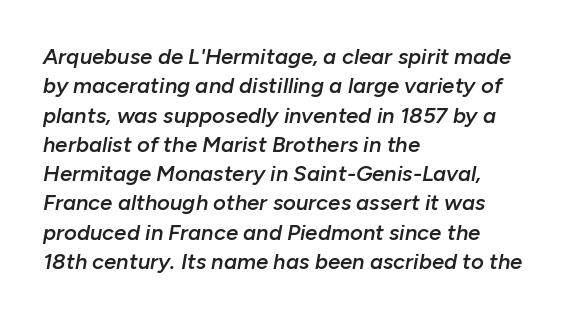
The image shows 22 px text type, italic (leaning right); set left-aligned, normal line spacing (1.33x), normal letter spacing, not underlined.
